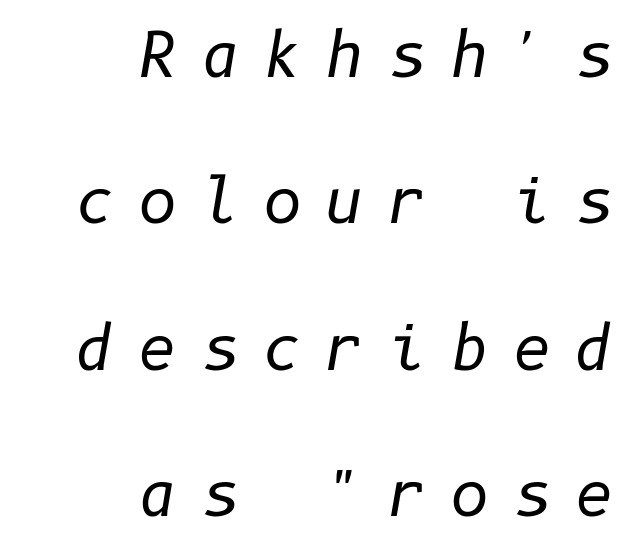
Bare-footed words on every line. These lines are set flush right with a ragged left edge. The gaps between neighbouring characters are conspicuously large. Horizontal bands of white between lines are thick stripes. Bold? No — there's no thickening of the strokes. Looking at the ascenders, they clearly lean.
